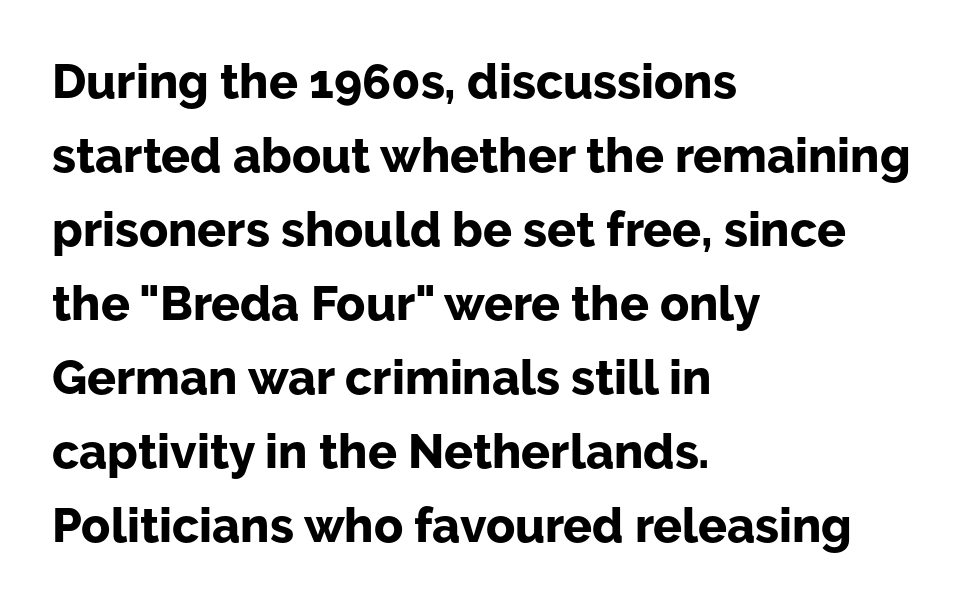
Q: Is the text bold? A: Yes.
Q: Is the text italic (slanted)? A: No, it is upright.
Q: Is the typeface a serif or a sans-serif typeface? A: Sans-serif.
Q: Is the text underlined? A: No.
Q: How is the paragraph aligned? A: Left-aligned.
Q: Is the spacing between letters normal or unusually wide? A: Normal.
Q: Is the spacing between lines tight, normal or loose? A: Normal.
Q: Width (condensed, normal, or wide)? A: Normal.
Q: Stroke contrast? A: Low.
Q: x-height? A: Medium.
Q: Monospaced? A: No.
